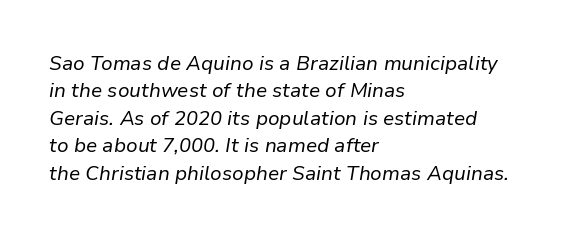
The image shows 20 px text type, italic (leaning right); set left-aligned, normal line spacing (1.37x), normal letter spacing, not underlined.
